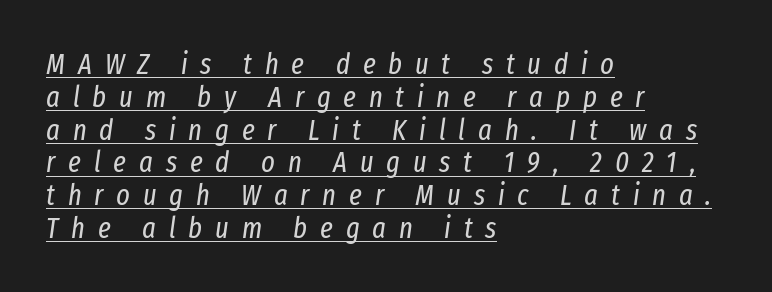
The image shows 29 px regular-weight, condensed type, italic (leaning right); set left-aligned, tight line spacing (1.13x), unusually wide letter spacing (+0.44 em), underlined; low stroke contrast and a medium x-height.
